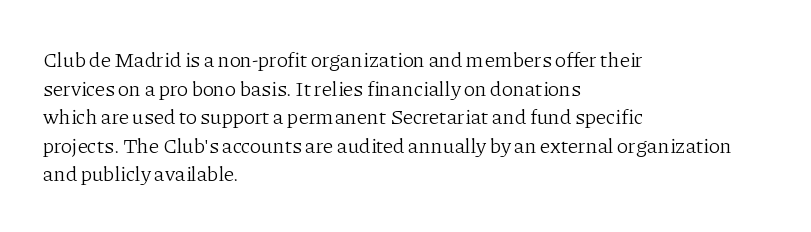
Q: Is the text bold? A: No.
Q: Is the text italic (slanted)? A: No, it is upright.
Q: Is the text underlined? A: No.
Q: How is the paragraph aligned? A: Left-aligned.
Q: Is the spacing between letters normal or unusually wide? A: Normal.
Q: Is the spacing between lines tight, normal or loose? A: Normal.
